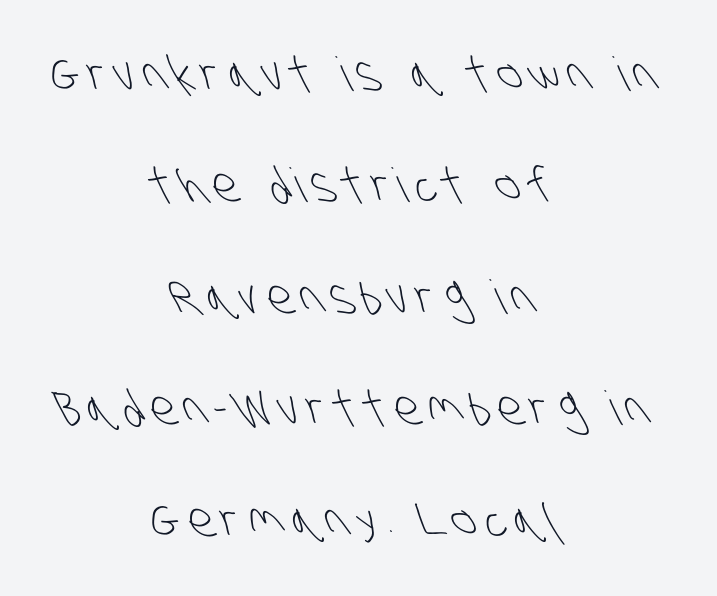
The image shows 47 px light, condensed sans-serif type; set centered, loose line spacing (2.37x), not underlined; low stroke contrast and a large x-height.
